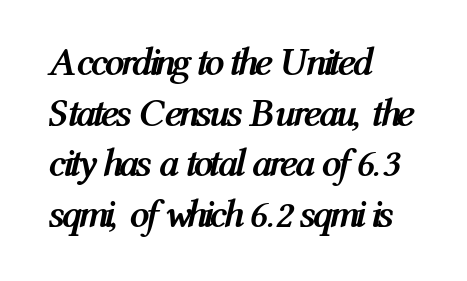
Character widths vary here, with narrow letters taking less room than wide ones. Slanted lettering throughout. Each line starts at the same left margin while the right side varies. Nobody touched the tracking dial on this one. Beneath every word, the page is bare. These words are printed bold, with thick strokes throughout.
